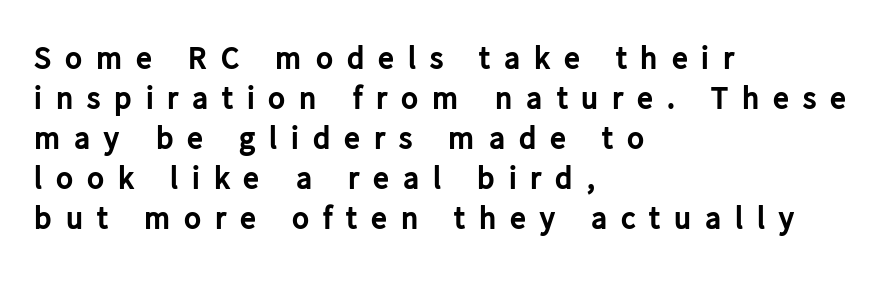
The image shows 32 px bold sans-serif type, upright; set left-aligned, normal line spacing (1.25x), unusually wide letter spacing (+0.43 em), not underlined; low stroke contrast and a medium x-height.
